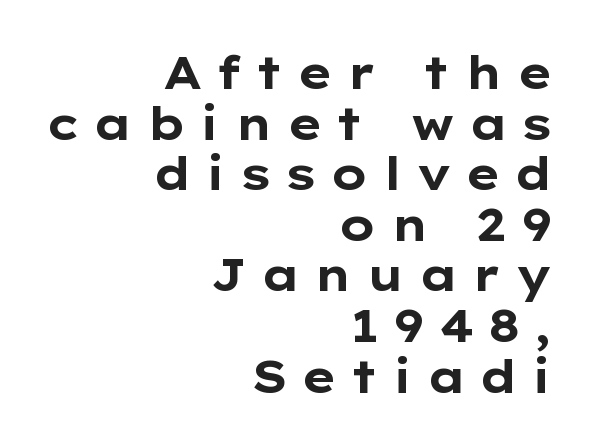
Q: Is the text bold? A: Yes.
Q: Is the text italic (slanted)? A: No, it is upright.
Q: Is the typeface a serif or a sans-serif typeface? A: Sans-serif.
Q: Is the text underlined? A: No.
Q: How is the paragraph aligned? A: Right-aligned.
Q: Is the spacing between letters normal or unusually wide? A: Unusually wide.
Q: Is the spacing between lines tight, normal or loose? A: Tight.
Q: Width (condensed, normal, or wide)? A: Wide.
Q: Stroke contrast? A: Low.
Q: x-height? A: Medium.
Q: Monospaced? A: No.
